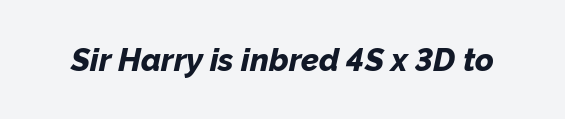
Designer's note — italics engaged. Does extra space separate the letters? No, they use regular spacing. I'd describe the lettering as bold — thick and assertive. Each letter keeps its own natural width here, so spacing adapts to shape.
